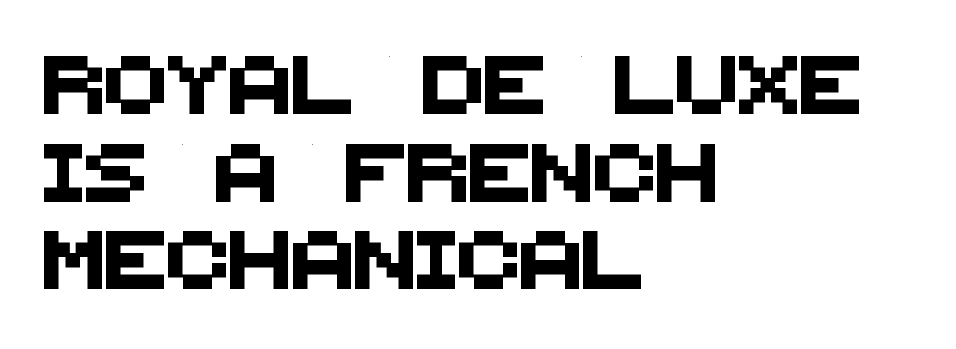
The image shows 58 px sans-serif type; set left-aligned, normal line spacing (1.51x), normal letter spacing, not underlined; medium stroke contrast and a large x-height.
